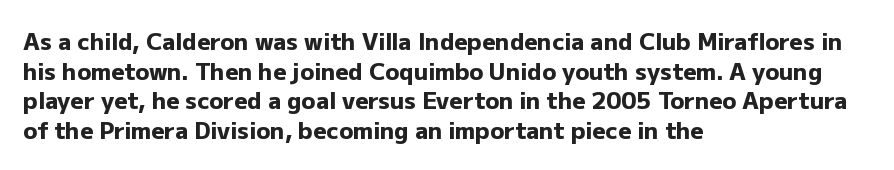
{"italic": "no", "bold": "yes", "underline": "no", "align": "left", "line_spacing": "normal", "line_spacing_ratio": 1.29, "letter_spacing": "normal", "letter_spacing_em": 0.0, "glyph_px": 23}
